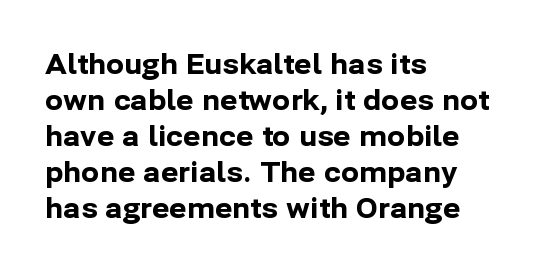
Q: Is the text bold? A: Yes.
Q: Is the text italic (slanted)? A: No, it is upright.
Q: Is the text underlined? A: No.
Q: How is the paragraph aligned? A: Left-aligned.
Q: Is the spacing between letters normal or unusually wide? A: Normal.
Q: Is the spacing between lines tight, normal or loose? A: Normal.
